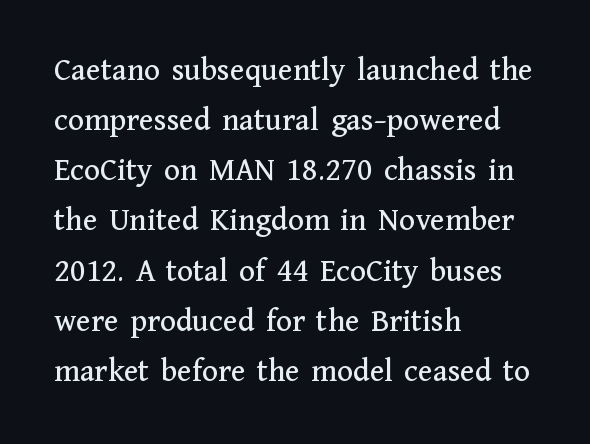
Left-aligned paragraph, ragged on the right. These lines are rendered in a variable-pitch font. A typesetter would label this face a serif. This sample uses an upright cut, with every glyph sitting square on the baseline. The horizontal fit of the characters is conventional and even. Is there much room between lines? A standard amount, neither cramped nor airy.
